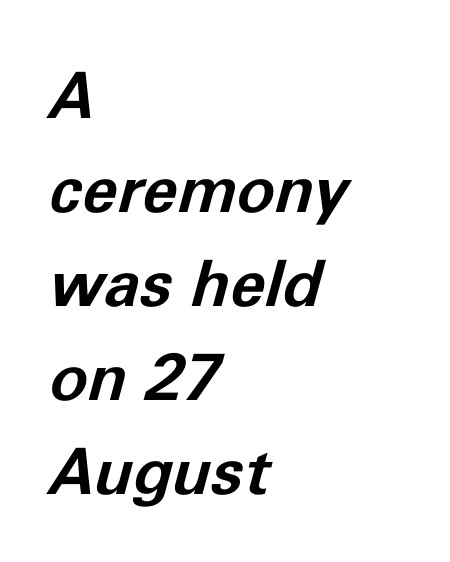
{"italic": "yes", "lean": "right", "slant_degrees": 11, "bold": "yes", "weight": "bold", "width": "normal", "stroke_contrast": "low", "x_height": "medium", "monospaced": "no", "underline": "no", "align": "left", "line_spacing": "normal", "line_spacing_ratio": 1.47, "letter_spacing": "normal", "letter_spacing_em": 0.0, "glyph_px": 64}
